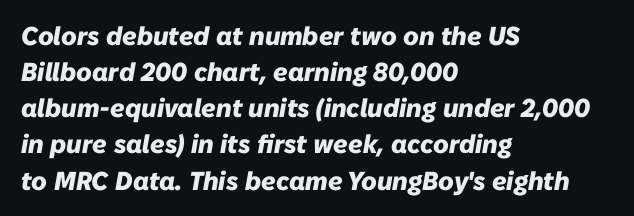
Q: Is the text bold? A: Yes.
Q: Is the text italic (slanted)? A: Yes, it leans right by about 10 degrees.
Q: Is the text underlined? A: No.
Q: How is the paragraph aligned? A: Left-aligned.
Q: Is the spacing between letters normal or unusually wide? A: Normal.
Q: Is the spacing between lines tight, normal or loose? A: Normal.
